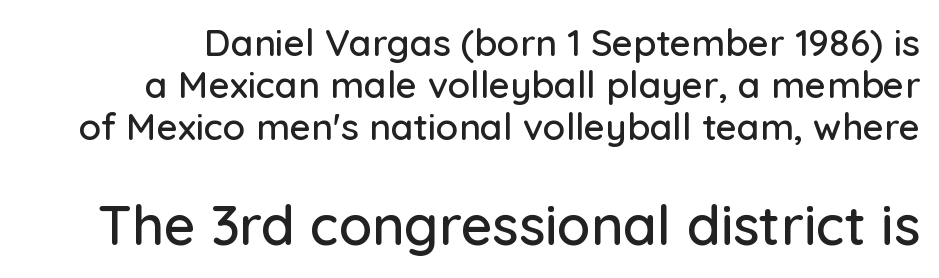
The image shows 55 px sans-serif type, upright; set tight line spacing (1.14x), normal letter spacing, not underlined; the second (bottom) block is 1.49x larger; low stroke contrast and a medium x-height.
